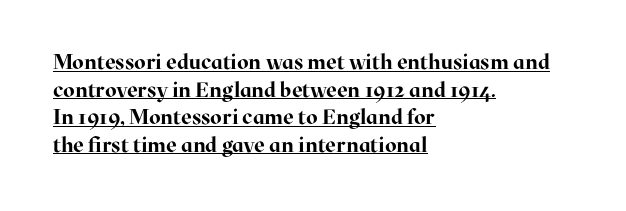
The image shows 21 px bold type, upright; set left-aligned, normal line spacing (1.31x), normal letter spacing, underlined.
